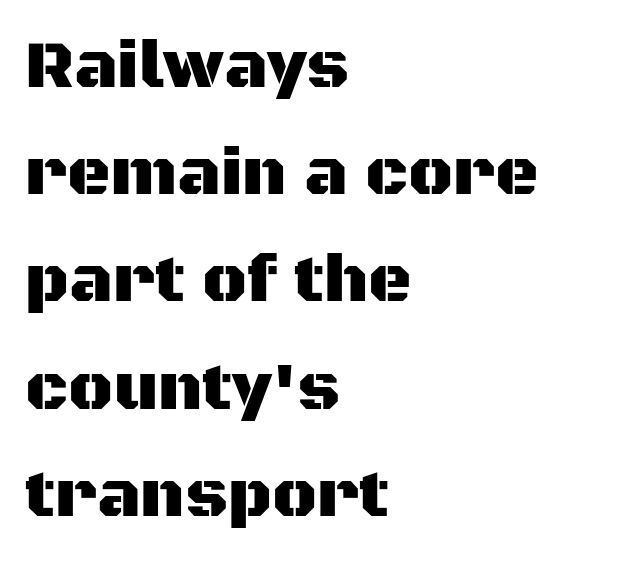
This rendering employs a face without finishing strokes, i.e., a sans-serif. Check the space under the baseline: it is left empty. Typeset ragged right — the left edge is the straight one. Note the varied advance widths — an 'i' is clearly narrower than an 'm'.
